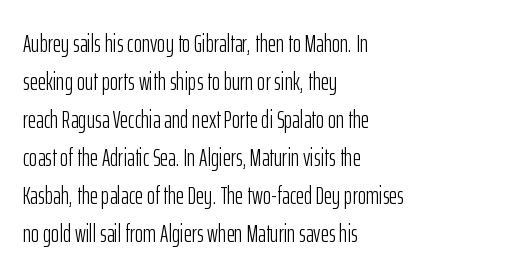
The font's upright variant was chosen for this text. The specimen omits any rule beneath the text block's lines. All the whitespace from short lines collects on the right. Tracking here is standard; glyphs follow each other at the usual distance.
